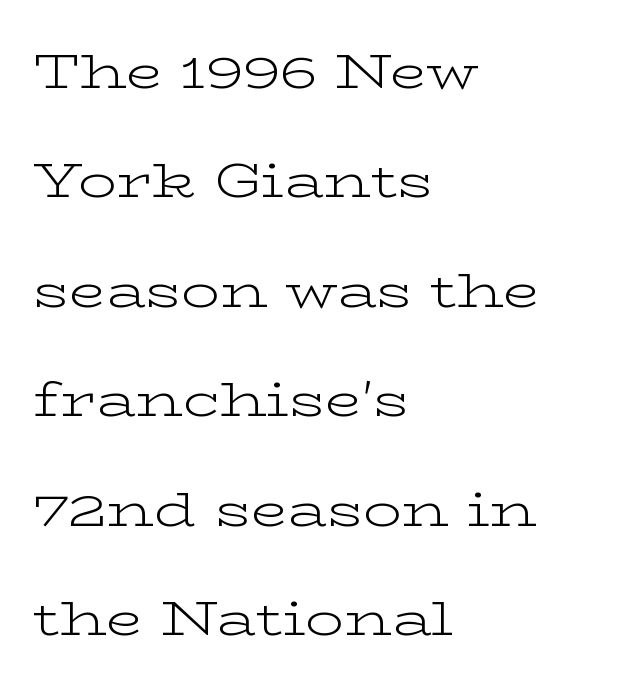
The image shows 48 px light, wide serif type, upright; set left-aligned, loose line spacing (2.28x), normal letter spacing, not underlined; low stroke contrast and a medium x-height.
